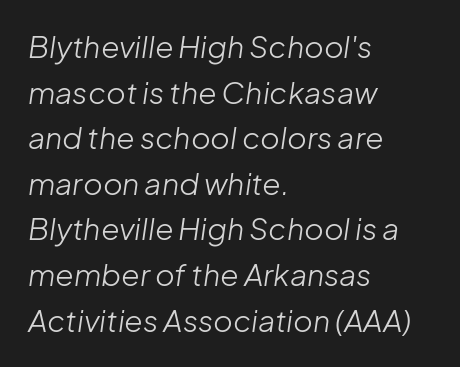
Quick note: italic. Counters stay open thanks to moderate or lighter strokes. Is the block centered? No — it sits flush against the left margin. Normally led — the rows are evenly, conventionally spaced. The face used here is rendered with its standard letterfit. Unmarked baselines from the first word to the last.
